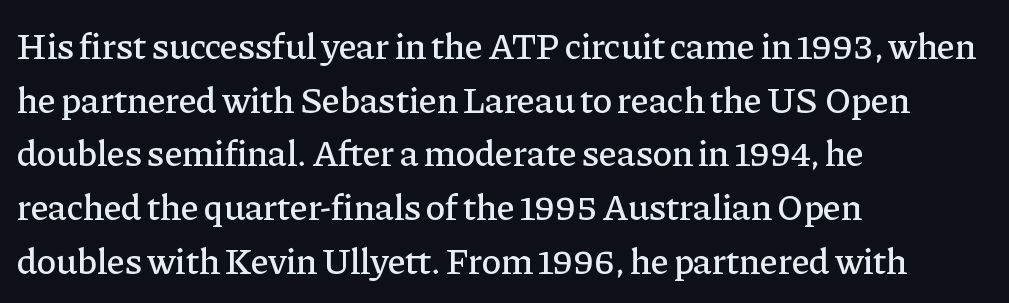
The image shows 37 px serif type, upright; set left-aligned, normal line spacing (1.45x), normal letter spacing, not underlined; low stroke contrast and a medium x-height.
